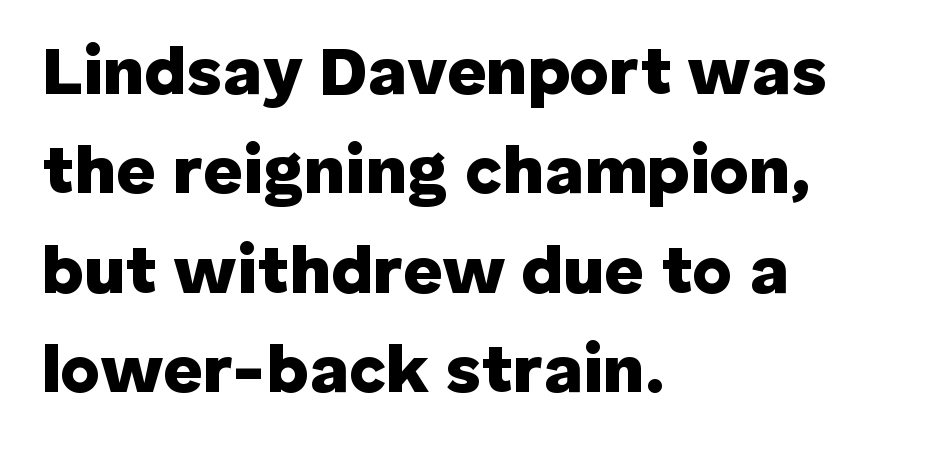
One glance says typical: line gaps are just what's usual. The horizontal fit of the characters is conventional and even. Proportional: the letters do not fall into vertical columns. Regarding serifs, this sample does without them.
